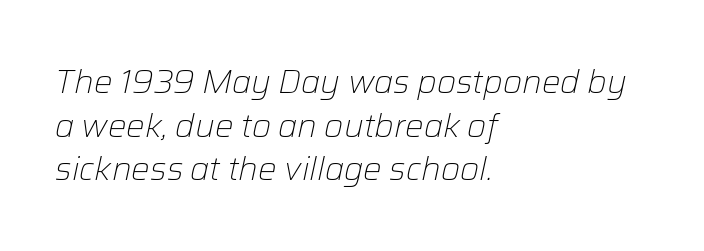
Q: Is the text bold? A: No.
Q: Is the text italic (slanted)? A: Yes, it leans right by about 12 degrees.
Q: Is the text underlined? A: No.
Q: How is the paragraph aligned? A: Left-aligned.
Q: Is the spacing between letters normal or unusually wide? A: Normal.
Q: Is the spacing between lines tight, normal or loose? A: Normal.
Q: Width (condensed, normal, or wide)? A: Normal.
Q: Stroke contrast? A: Low.
Q: x-height? A: Medium.
Q: Monospaced? A: No.
